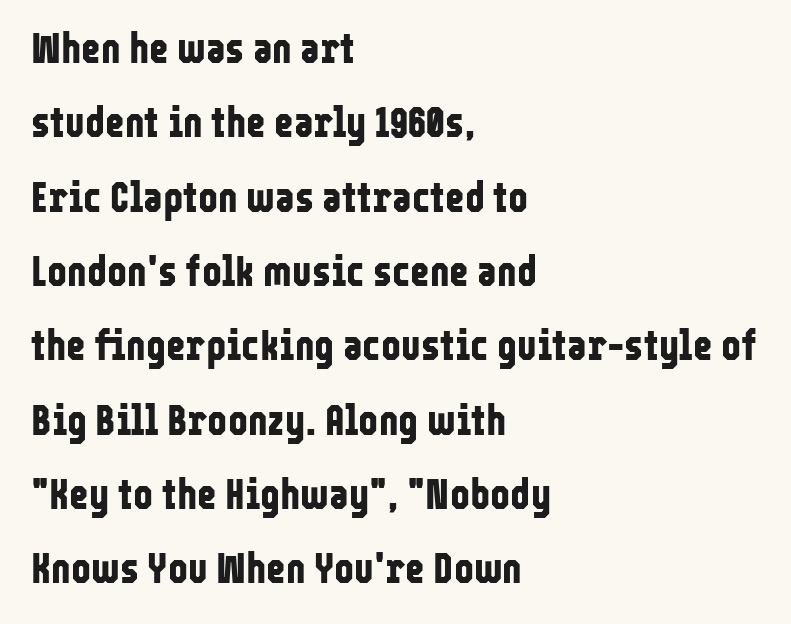
Descenders are the only things crossing below the line. Note the varied advance widths — an 'i' is clearly narrower than an 'm'. Nope, not italic — everything's standing straight. These lines are set flush left with a ragged right edge. These words are printed bold, with thick strokes throughout. The typeface chosen for these lines omits serifs.
